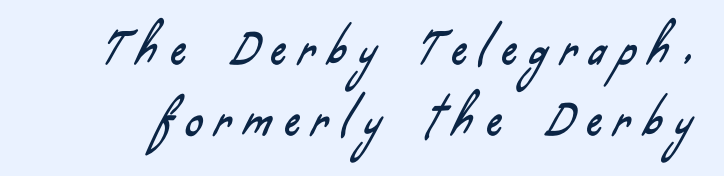
The image shows 42 px condensed sans-serif type; set normal line spacing (1.68x), unusually wide letter spacing (+0.32 em), not underlined; low stroke contrast and a small x-height.
